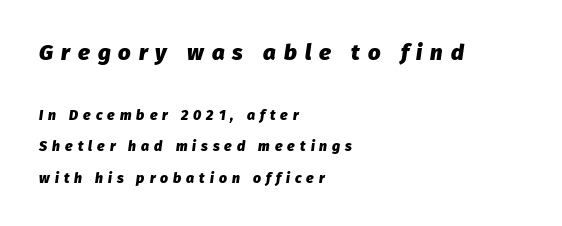
The passage shown has open, widely tracked lettering throughout. A bare baseline throughout the passage. Size hierarchy here favors the leading block over the trailing one. There's an unmistakable incline to the writing here. The ragged edge is on the right, which tells us the setting is flush left.
